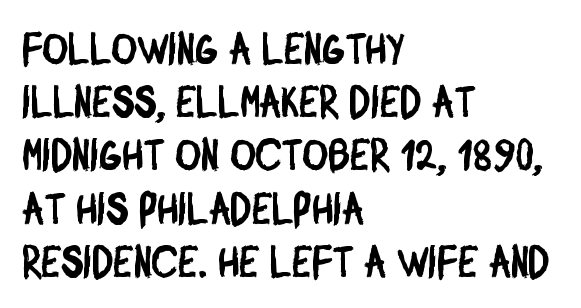
Q: Is the typeface a serif or a sans-serif typeface? A: Sans-serif.
Q: Is the text underlined? A: No.
Q: How is the paragraph aligned? A: Left-aligned.
Q: Is the spacing between letters normal or unusually wide? A: Normal.
Q: Width (condensed, normal, or wide)? A: Condensed.
Q: Stroke contrast? A: Low.
Q: x-height? A: Large.
Q: Monospaced? A: No.
